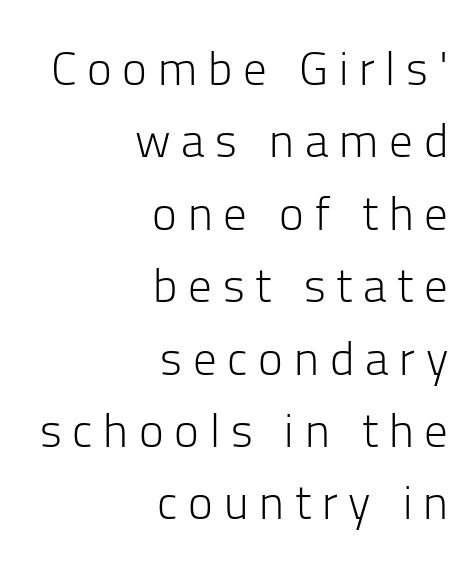
The letters advance in unequal steps, a hallmark of proportional type. Beneath every word, the page is bare. Letterform terminals end flat and unadorned throughout the passage. Tall strokes in this sample are plumb rather than angled. Display-style spreading of the glyphs; the letterfit is very open. Right-aligned paragraph, ragged on the left.
